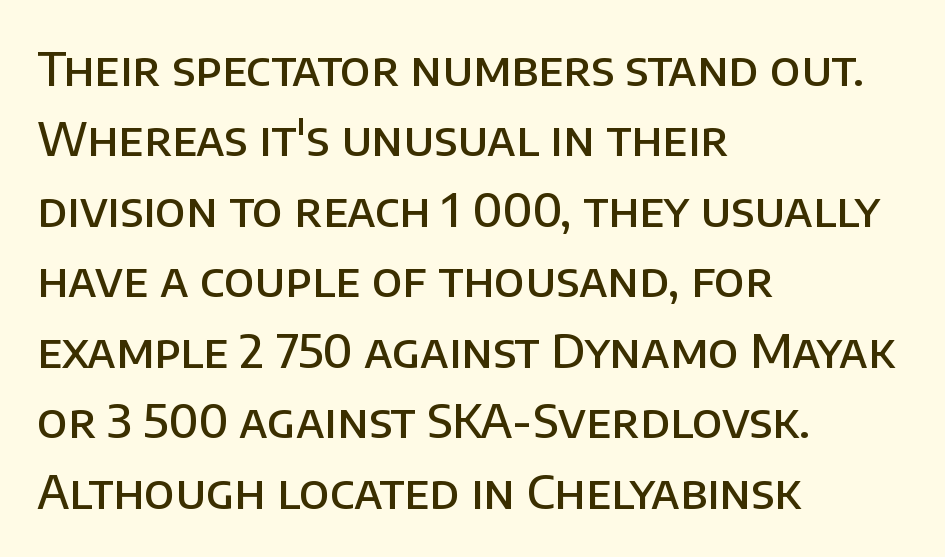
{"serif": "no", "italic": "no", "bold": "semi", "weight": "semibold", "width": "normal", "stroke_contrast": "low", "x_height": "large", "monospaced": "no", "underline": "no", "align": "left", "line_spacing": "normal", "line_spacing_ratio": 1.5, "letter_spacing": "normal", "letter_spacing_em": 0.0, "glyph_px": 47}
